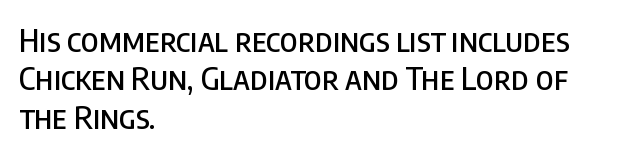
Q: Is the text italic (slanted)? A: No, it is upright.
Q: Is the typeface a serif or a sans-serif typeface? A: Sans-serif.
Q: Is the text underlined? A: No.
Q: How is the paragraph aligned? A: Left-aligned.
Q: Is the spacing between letters normal or unusually wide? A: Normal.
Q: Width (condensed, normal, or wide)? A: Condensed.
Q: Stroke contrast? A: Low.
Q: x-height? A: Large.
Q: Monospaced? A: No.
